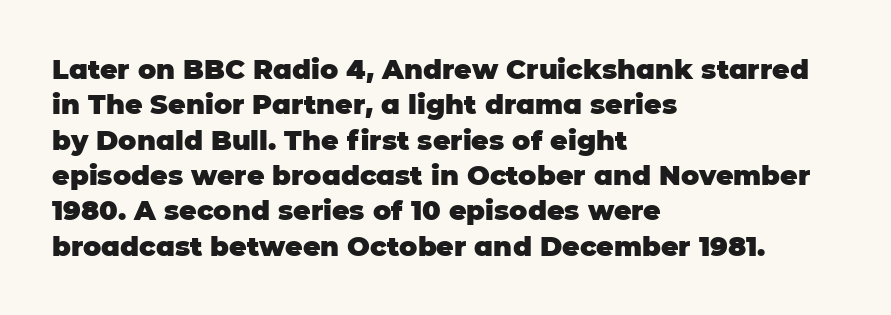
Q: Is the text bold? A: Yes.
Q: Is the text italic (slanted)? A: No, it is upright.
Q: Is the text underlined? A: No.
Q: How is the paragraph aligned? A: Left-aligned.
Q: Is the spacing between letters normal or unusually wide? A: Normal.
Q: Is the spacing between lines tight, normal or loose? A: Normal.
